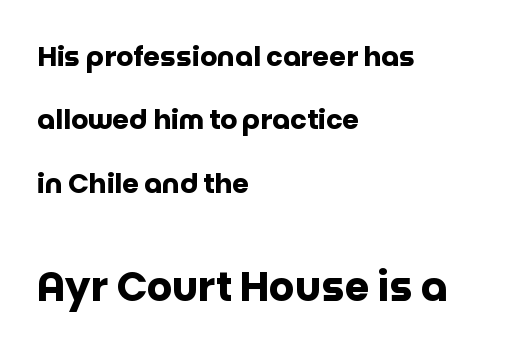
Honestly, there is no underline to notice here at all. Baseline-to-baseline distance is far greater than the letter height. Glyph-to-glyph distance matches everyday printed text. To sum up the face: it is a sans, with no serifs. Here the designer chose a conventional face with non-uniform glyph widths. Heavy, bold letterforms.
